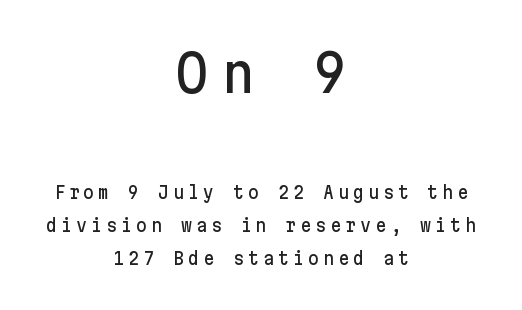
A student would call this center alignment; a typographer would say set centered. Is the letter spacing exaggerated? Yes — the characters are pushed far apart. Which of the two is more prominent by size? The first, at the top. It's the straight-up-and-down kind of type.
